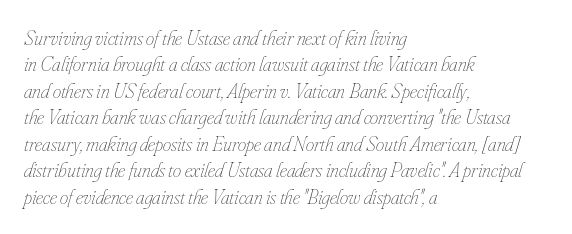
Q: Is the text bold? A: No.
Q: Is the text italic (slanted)? A: Yes, it leans right by about 16 degrees.
Q: Is the text underlined? A: No.
Q: How is the paragraph aligned? A: Left-aligned.
Q: Is the spacing between letters normal or unusually wide? A: Normal.
Q: Is the spacing between lines tight, normal or loose? A: Normal.
